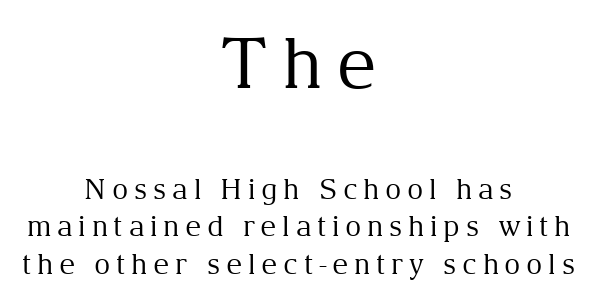
Q: Is the text bold? A: No.
Q: Is the text italic (slanted)? A: No, it is upright.
Q: Is the typeface a serif or a sans-serif typeface? A: Serif.
Q: Is the text underlined? A: No.
Q: How is the paragraph aligned? A: Centered.
Q: Is the spacing between letters normal or unusually wide? A: Unusually wide.
Q: Is the spacing between lines tight, normal or loose? A: Normal.
Q: Which block of text is set in a larger size, the first (top) or the second (bottom)? A: The first (top) one.
Q: Width (condensed, normal, or wide)? A: Normal.
Q: Stroke contrast? A: Medium.
Q: x-height? A: Medium.
Q: Monospaced? A: No.
